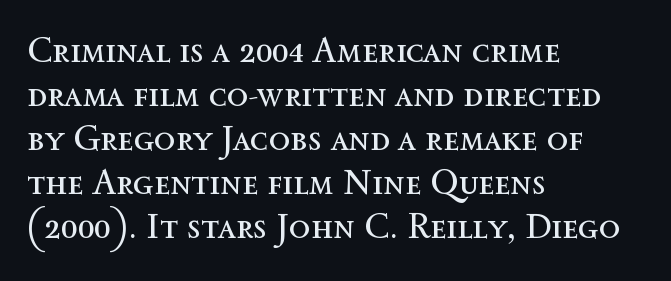
{"italic": "no", "bold": "no", "weight": "regular", "width": "normal", "x_height": "medium", "monospaced": "no", "underline": "no", "align": "left", "line_spacing": "normal", "line_spacing_ratio": 1.26, "letter_spacing": "normal", "letter_spacing_em": 0.0, "glyph_px": 35}
